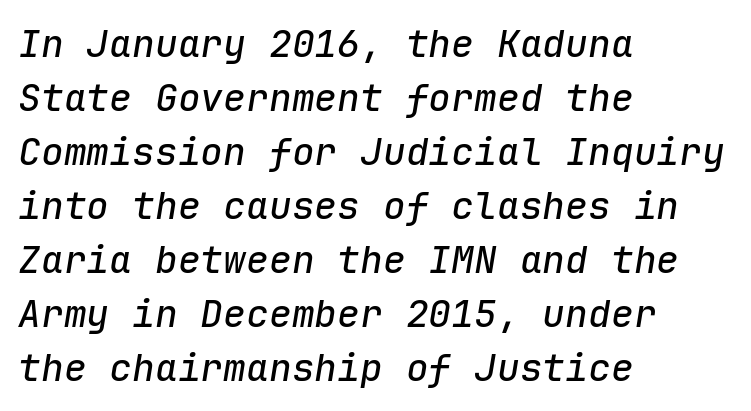
The image shows 38 px text type, italic (leaning right), monospaced; set left-aligned, normal line spacing (1.42x), normal letter spacing, not underlined; low stroke contrast and a medium x-height.
